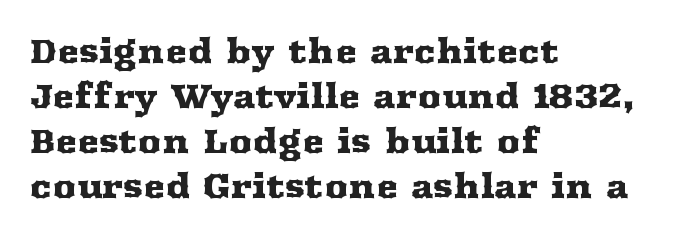
{"serif": "yes", "italic": "no", "width": "wide", "stroke_contrast": "medium", "x_height": "medium", "monospaced": "no", "underline": "no", "align": "left", "line_spacing": "normal", "line_spacing_ratio": 1.36, "letter_spacing": "normal", "letter_spacing_em": 0.0, "glyph_px": 33}
